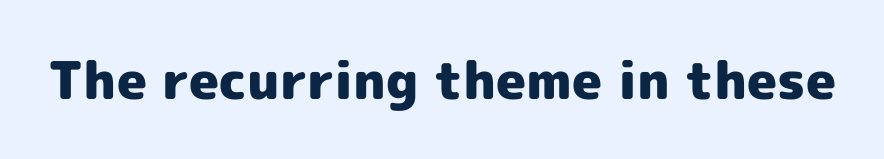
{"serif": "no", "italic": "no", "bold": "yes", "weight": "heavy", "width": "normal", "x_height": "medium", "monospaced": "no", "underline": "no", "letter_spacing": "normal", "letter_spacing_em": 0.0, "glyph_px": 52}
